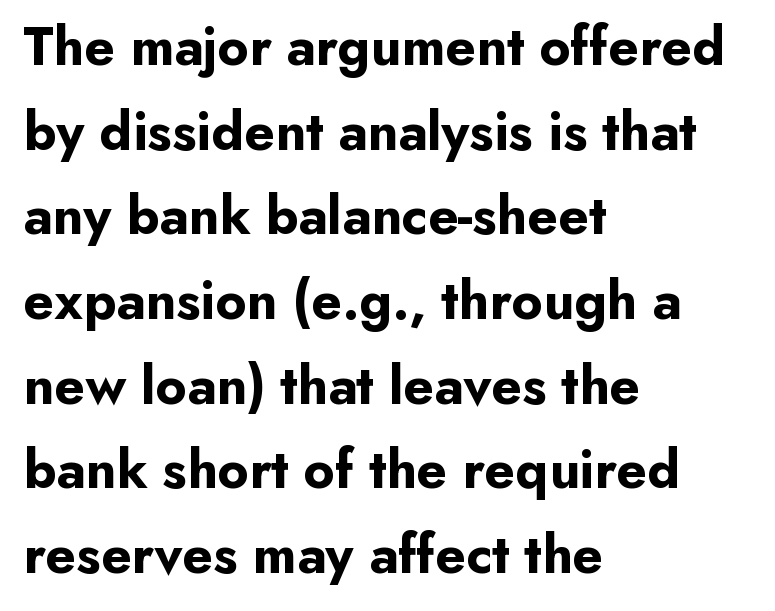
{"serif": "no", "italic": "no", "bold": "yes", "weight": "bold", "width": "normal", "stroke_contrast": "low", "x_height": "small", "monospaced": "no", "underline": "no", "align": "left", "line_spacing": "normal", "line_spacing_ratio": 1.54, "letter_spacing": "normal", "letter_spacing_em": 0.0, "glyph_px": 55}
